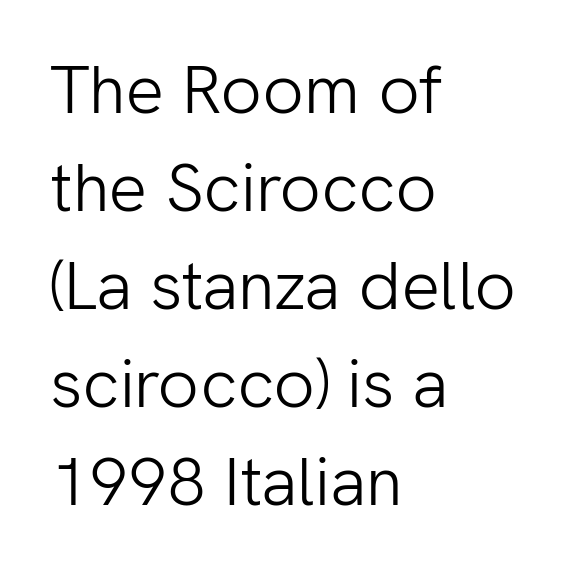
{"serif": "no", "italic": "no", "bold": "no", "weight": "light", "width": "normal", "stroke_contrast": "low", "x_height": "medium", "monospaced": "no", "underline": "no", "align": "left", "line_spacing": "normal", "line_spacing_ratio": 1.44, "letter_spacing": "normal", "letter_spacing_em": 0.0, "glyph_px": 68}
